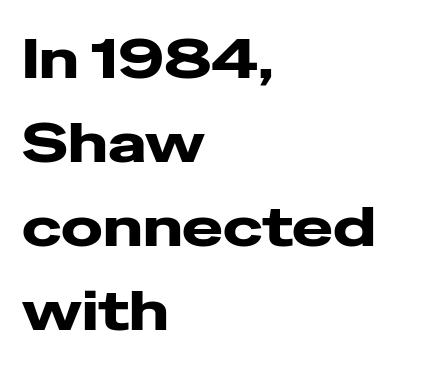
The image shows 55 px wide sans-serif type, upright; set left-aligned, normal line spacing (1.53x), normal letter spacing, not underlined; low stroke contrast and a medium x-height.
